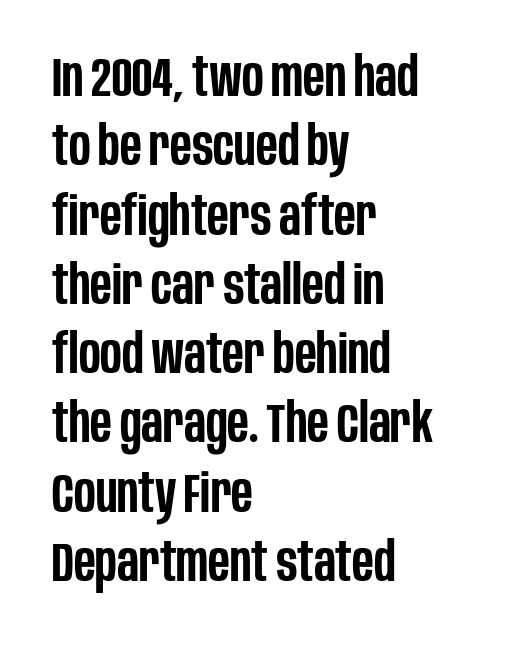
Just letters on the line, the space beneath them empty. The sample has been set in demibold, a notch under bold. This sample keeps an unexceptional amount of space between lines. Each letter's strokes conclude bluntly, with no projecting serifs.
